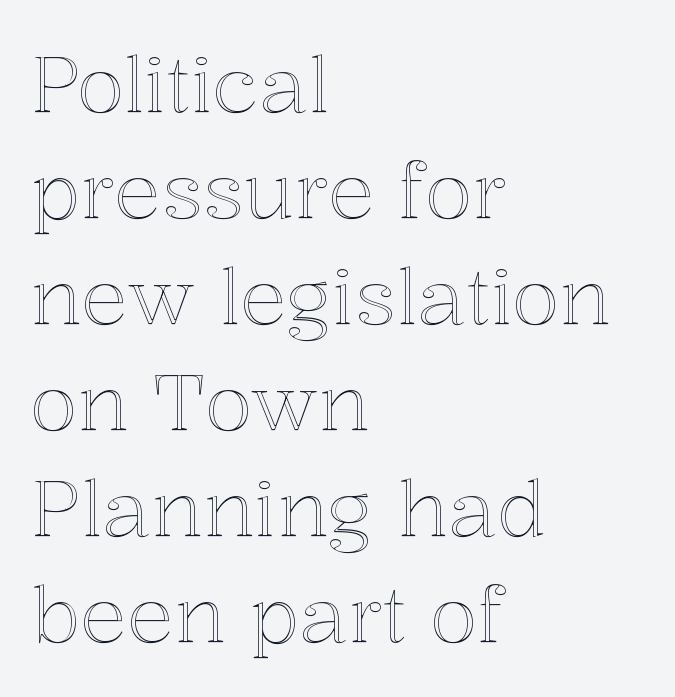
{"italic": "no", "width": "normal", "x_height": "medium", "monospaced": "no", "underline": "no", "align": "left", "line_spacing": "normal", "line_spacing_ratio": 1.36, "letter_spacing": "normal", "letter_spacing_em": 0.0, "glyph_px": 78}
